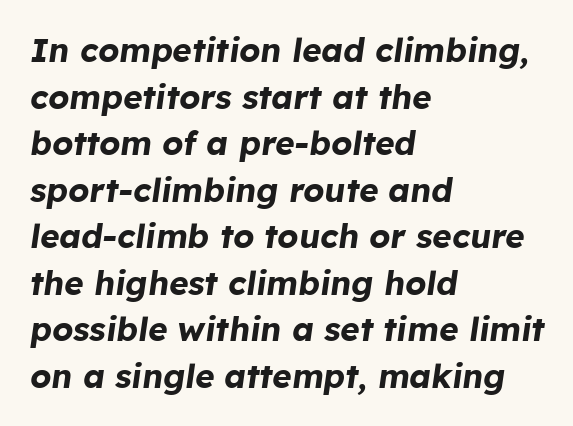
Q: Is the text bold? A: Yes.
Q: Is the text italic (slanted)? A: Yes, it leans right by about 8 degrees.
Q: Is the text underlined? A: No.
Q: How is the paragraph aligned? A: Left-aligned.
Q: Is the spacing between letters normal or unusually wide? A: Normal.
Q: Is the spacing between lines tight, normal or loose? A: Normal.
Q: Width (condensed, normal, or wide)? A: Normal.
Q: Stroke contrast? A: Low.
Q: x-height? A: Medium.
Q: Monospaced? A: No.
